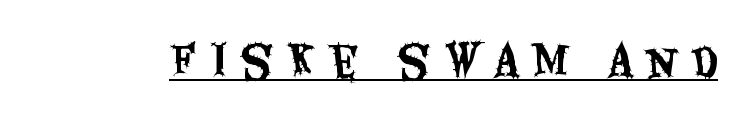
The image shows 42 px condensed sans-serif type, upright; set unusually wide letter spacing (+0.32 em), underlined; medium stroke contrast and a large x-height.
